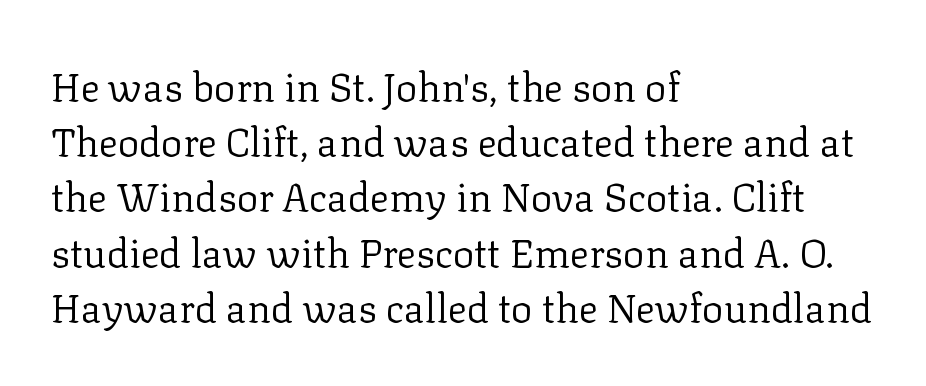
Q: Is the text bold? A: No.
Q: Is the text italic (slanted)? A: No, it is upright.
Q: Is the typeface a serif or a sans-serif typeface? A: Serif.
Q: Is the text underlined? A: No.
Q: How is the paragraph aligned? A: Left-aligned.
Q: Is the spacing between letters normal or unusually wide? A: Normal.
Q: Is the spacing between lines tight, normal or loose? A: Normal.
Q: Width (condensed, normal, or wide)? A: Normal.
Q: Stroke contrast? A: Low.
Q: x-height? A: Medium.
Q: Monospaced? A: No.
